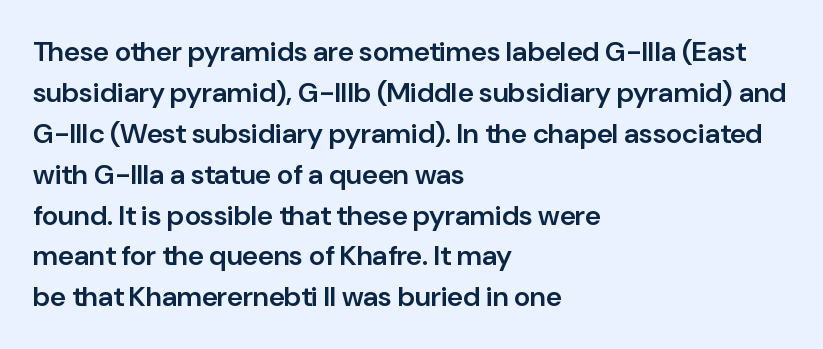
The image shows 28 px semibold sans-serif type, upright; set left-aligned, normal line spacing (1.46x), normal letter spacing, not underlined; low stroke contrast and a medium x-height.
